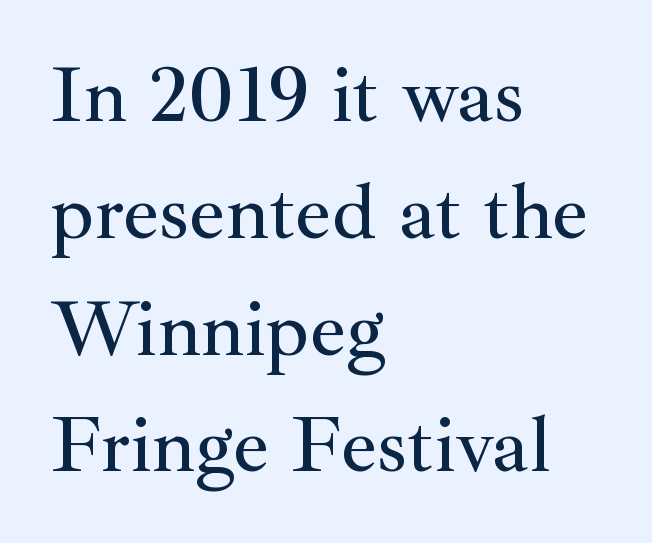
Q: Is the text italic (slanted)? A: No, it is upright.
Q: Is the typeface a serif or a sans-serif typeface? A: Serif.
Q: Is the text underlined? A: No.
Q: How is the paragraph aligned? A: Left-aligned.
Q: Is the spacing between letters normal or unusually wide? A: Normal.
Q: Is the spacing between lines tight, normal or loose? A: Normal.
Q: Width (condensed, normal, or wide)? A: Normal.
Q: Stroke contrast? A: Medium.
Q: x-height? A: Small.
Q: Monospaced? A: No.
